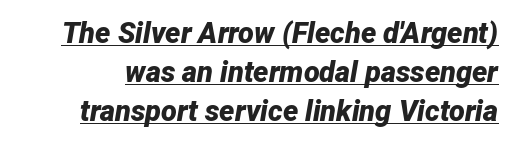
The image shows 29 px bold type, italic (leaning right); set normal line spacing (1.35x), normal letter spacing, underlined; low stroke contrast and a medium x-height.
